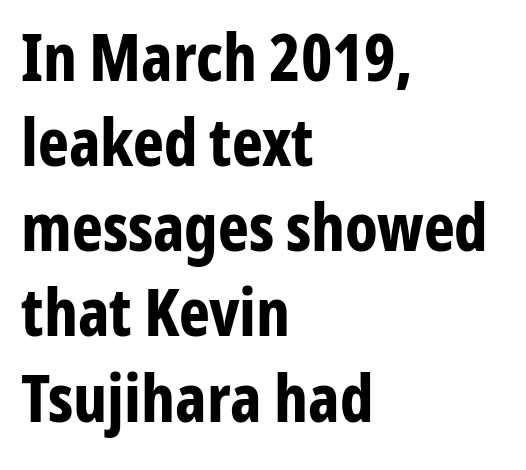
The image shows 66 px bold, condensed sans-serif type, upright; set left-aligned, normal line spacing (1.29x), normal letter spacing, not underlined; low stroke contrast and a medium x-height.
